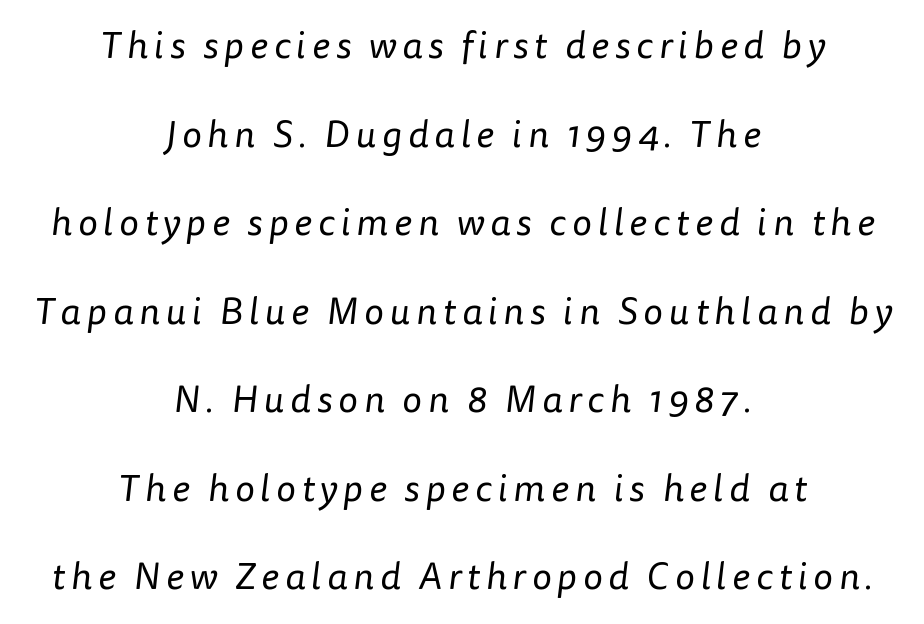
Quick note: underline off. The strokes carry an ordinary text weight at most. This sample trades compactness for vertical openness between lines. Horizontal alignment here is central, giving a formal, balanced look. Is this a fixed-width face? No — the glyphs have proportional, varying widths. Type style note: lacks serifs.
